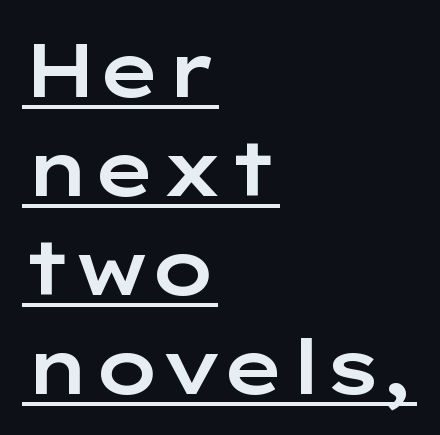
The image shows 75 px wide sans-serif type, upright; set left-aligned, normal line spacing (1.32x), normal letter spacing, underlined; low stroke contrast and a medium x-height.
